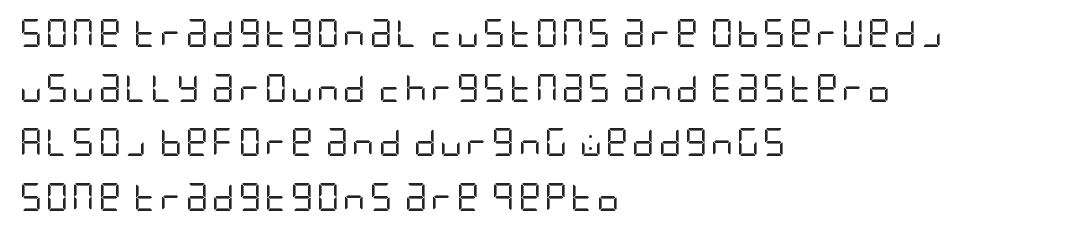
{"serif": "no", "italic": "no", "bold": "no", "weight": "regular", "width": "condensed", "stroke_contrast": "low", "x_height": "large", "underline": "no", "align": "left", "line_spacing": "loose", "line_spacing_ratio": 1.95, "glyph_px": 28}
